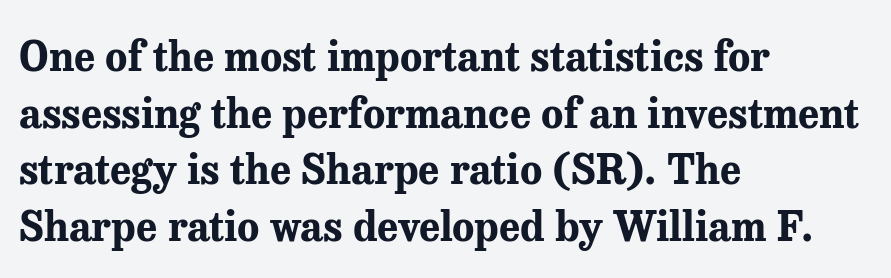
Q: Is the text bold? A: Yes.
Q: Is the text italic (slanted)? A: No, it is upright.
Q: Is the typeface a serif or a sans-serif typeface? A: Serif.
Q: Is the text underlined? A: No.
Q: How is the paragraph aligned? A: Left-aligned.
Q: Is the spacing between letters normal or unusually wide? A: Normal.
Q: Is the spacing between lines tight, normal or loose? A: Normal.
Q: Width (condensed, normal, or wide)? A: Normal.
Q: Stroke contrast? A: Medium.
Q: x-height? A: Medium.
Q: Monospaced? A: No.
